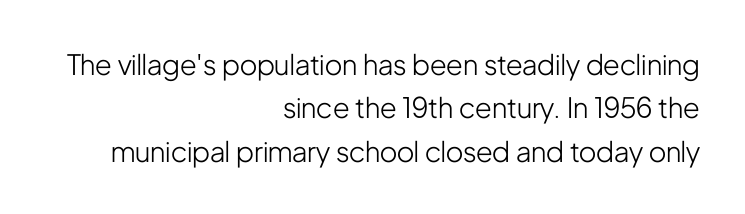
{"serif": "no", "italic": "no", "bold": "no", "weight": "light", "width": "condensed", "stroke_contrast": "low", "x_height": "medium", "monospaced": "no", "underline": "no", "align": "right", "line_spacing": "normal", "line_spacing_ratio": 1.55, "letter_spacing": "normal", "letter_spacing_em": 0.0, "glyph_px": 28}
